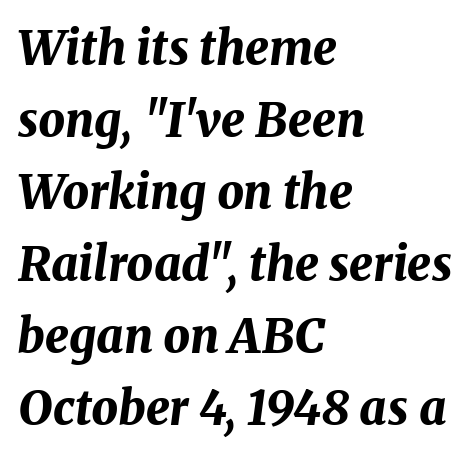
Line spacing here is normal. The rendering applies a slant to the glyphs. Pretty heavy lettering here — definitely bold. You could call the tracking neutral — neither tight nor loose.
